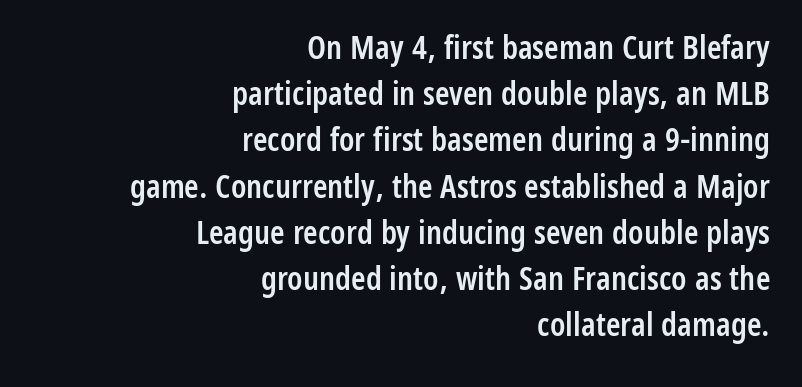
Q: Is the text bold? A: Semi-bold.
Q: Is the text italic (slanted)? A: No, it is upright.
Q: Is the typeface a serif or a sans-serif typeface? A: Sans-serif.
Q: Is the text underlined? A: No.
Q: How is the paragraph aligned? A: Right-aligned.
Q: Is the spacing between letters normal or unusually wide? A: Normal.
Q: Is the spacing between lines tight, normal or loose? A: Normal.
Q: Width (condensed, normal, or wide)? A: Condensed.
Q: Stroke contrast? A: Low.
Q: x-height? A: Medium.
Q: Monospaced? A: No.
